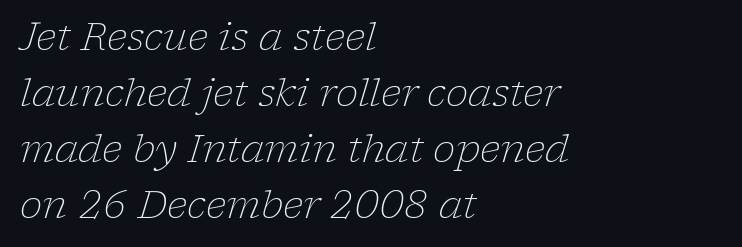
Q: Is the text bold? A: No.
Q: Is the text italic (slanted)? A: Yes, it leans right by about 17 degrees.
Q: Is the typeface a serif or a sans-serif typeface? A: Serif.
Q: Is the text underlined? A: No.
Q: How is the paragraph aligned? A: Left-aligned.
Q: Is the spacing between letters normal or unusually wide? A: Normal.
Q: Is the spacing between lines tight, normal or loose? A: Normal.
Q: Width (condensed, normal, or wide)? A: Normal.
Q: Stroke contrast? A: Low.
Q: x-height? A: Medium.
Q: Monospaced? A: No.
